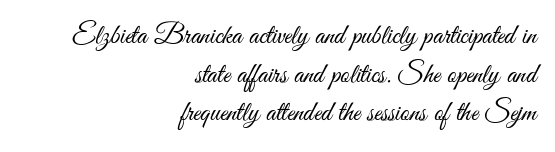
Q: Is the text bold? A: No.
Q: Is the text italic (slanted)? A: Yes.
Q: Is the typeface a serif or a sans-serif typeface? A: Sans-serif.
Q: Is the text underlined? A: No.
Q: How is the paragraph aligned? A: Right-aligned.
Q: Is the spacing between letters normal or unusually wide? A: Normal.
Q: Is the spacing between lines tight, normal or loose? A: Normal.
Q: Width (condensed, normal, or wide)? A: Condensed.
Q: Stroke contrast? A: Medium.
Q: x-height? A: Small.
Q: Monospaced? A: No.
